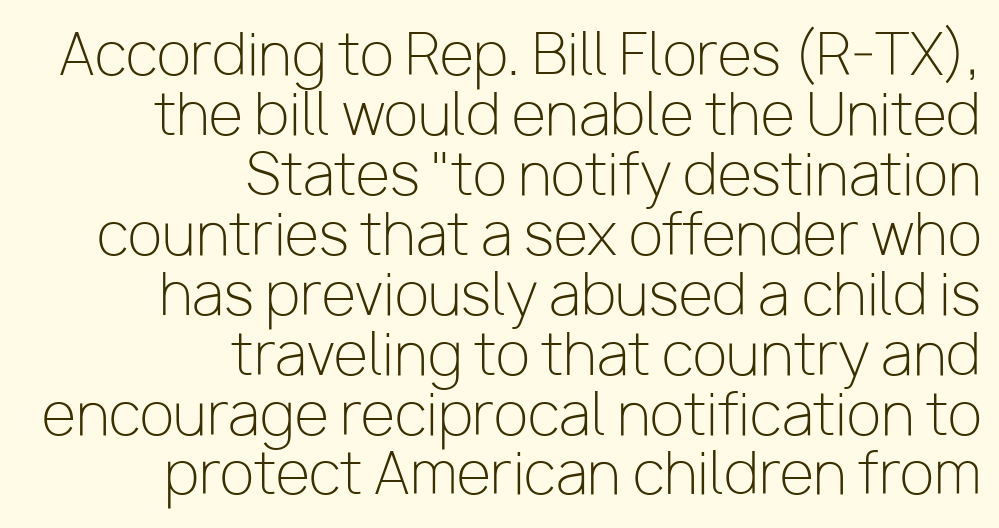
This block would grow much taller if given ordinary leading; it's compressed now. Spacing verdict: proportional, widths tailored to each character. The face used here is a sans, in the tradition of grotesques and geometrics. The rendering keeps characters at their native spacing. Each row of text sits above clean, open space.
